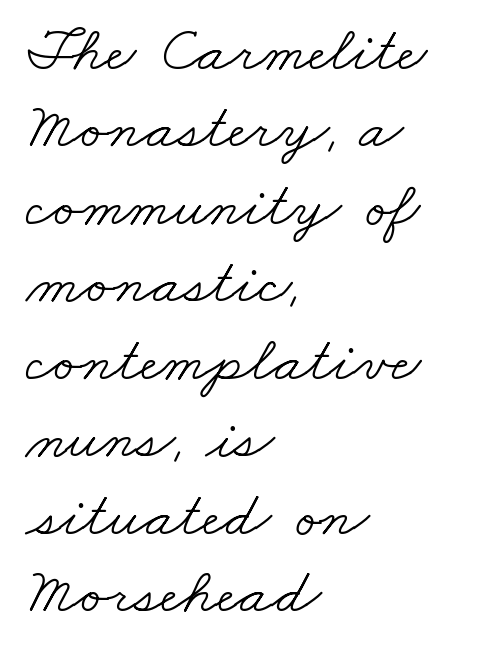
Note the varied advance widths — an 'i' is clearly narrower than an 'm'. Bold? No — there's no thickening of the strokes. Anything drawn beneath the words? Only blank space. The type is set solid horizontally, with unmodified tracking. The text block is weighted toward the left margin, trailing off unevenly rightward. These lines are composed in type with serifs.
